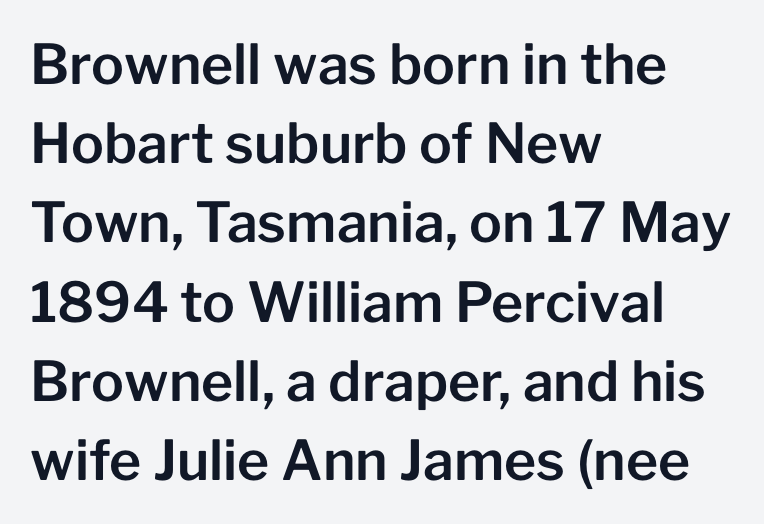
The image shows 55 px sans-serif type, upright; set left-aligned, normal line spacing (1.44x), normal letter spacing, not underlined; low stroke contrast and a medium x-height.
